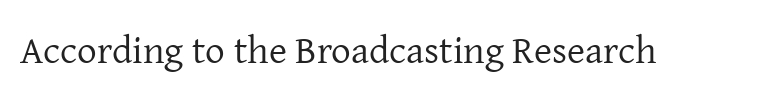
Is this a heavy cut? Hardly; it is regular or lighter. Italic? Not at all — the glyphs are vertical. The face used here is proportionally spaced, like ordinary book or web type. The line texture is even and compact thanks to regular tracking.
